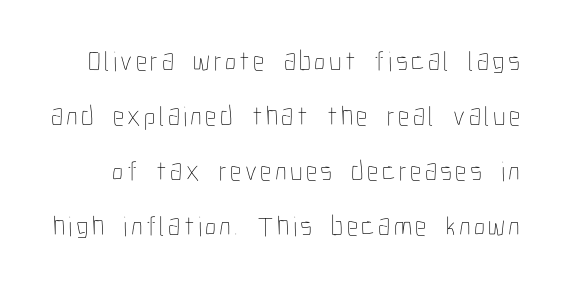
{"italic": "no", "bold": "no", "weight": "thin", "width": "condensed", "stroke_contrast": "low", "x_height": "medium", "monospaced": "no", "underline": "no", "line_spacing": "loose", "line_spacing_ratio": 1.96, "glyph_px": 28}
